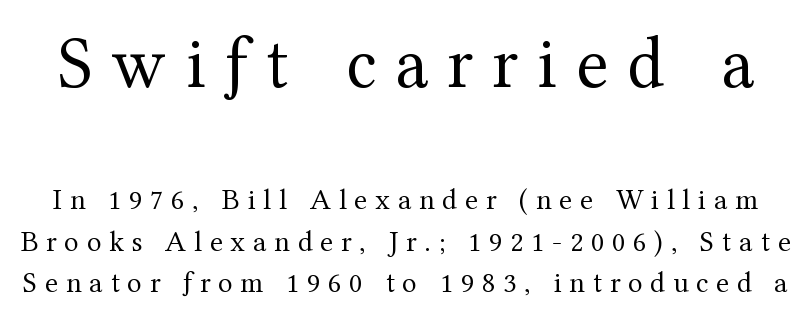
The block sitting higher on the canvas is the one with enlarged characters. Summary of vertical rhythm: regular, with standard interline spacing. Ink coverage per letter is moderate at most. This rendering employs a face with finishing strokes, i.e., a serif.
